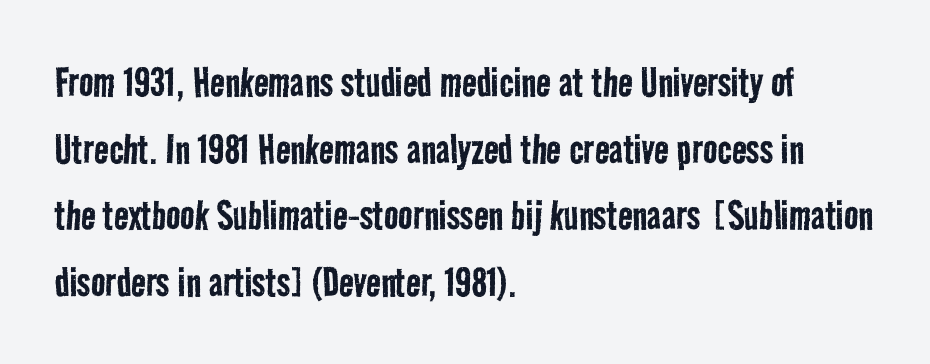
Q: Is the text bold? A: No.
Q: Is the typeface a serif or a sans-serif typeface? A: Sans-serif.
Q: Is the text underlined? A: No.
Q: How is the paragraph aligned? A: Left-aligned.
Q: Is the spacing between letters normal or unusually wide? A: Normal.
Q: Is the spacing between lines tight, normal or loose? A: Normal.
Q: Width (condensed, normal, or wide)? A: Condensed.
Q: Stroke contrast? A: Low.
Q: x-height? A: Medium.
Q: Monospaced? A: No.
